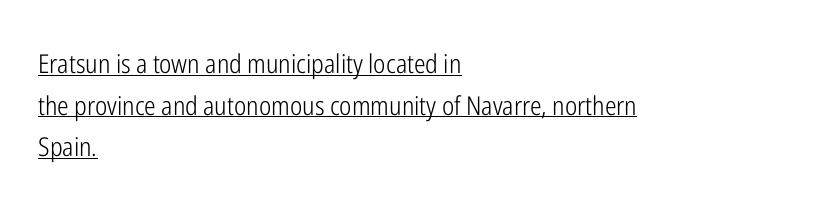
The image shows 26 px text type, upright; set left-aligned, normal line spacing (1.6x), normal letter spacing, underlined.
